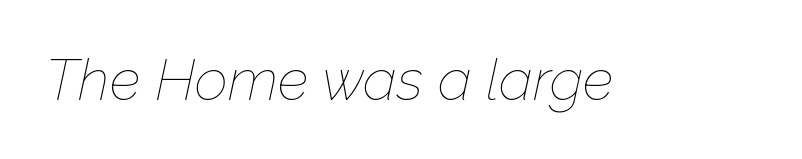
{"italic": "yes", "lean": "right", "slant_degrees": 12, "bold": "no", "weight": "thin", "width": "normal", "stroke_contrast": "low", "x_height": "medium", "monospaced": "no", "underline": "no", "letter_spacing": "normal", "letter_spacing_em": 0.0, "glyph_px": 58}
